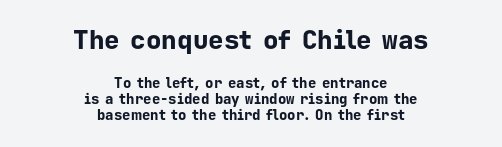
The letters stand upright; this is a roman face. Is the lower block the larger one? No — the upper block carries the bigger type. The passage shown has conventional tracking throughout. Leading is clearly below the norm, producing a dense column. The whitespace from short lines is split evenly between both sides. The typesetting leans heavy: a genuine bold.
